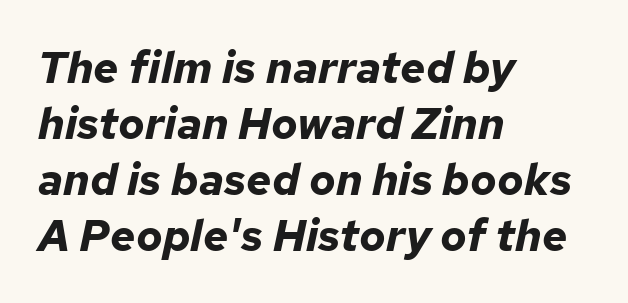
{"italic": "yes", "lean": "right", "slant_degrees": 12, "bold": "yes", "weight": "bold", "width": "normal", "stroke_contrast": "low", "x_height": "medium", "monospaced": "no", "underline": "no", "align": "left", "line_spacing": "normal", "line_spacing_ratio": 1.27, "letter_spacing": "normal", "letter_spacing_em": 0.0, "glyph_px": 44}
